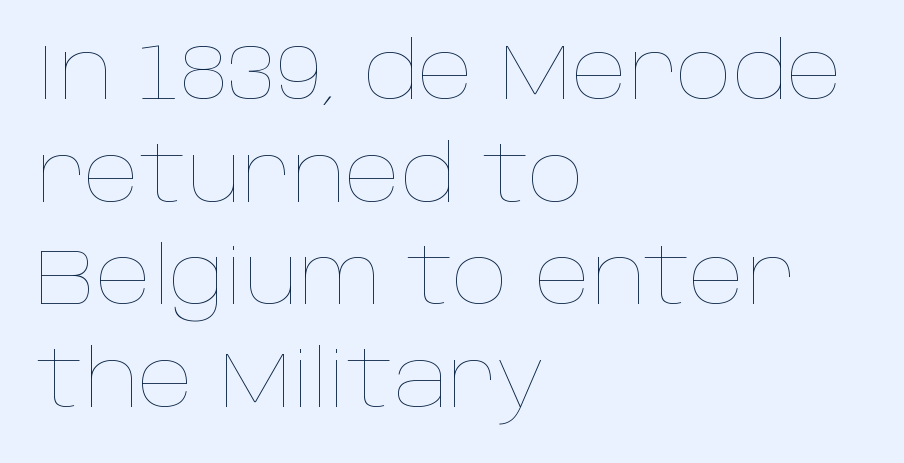
Line spacing here is normal. Letter spacing: default. Weight: not bold — regular or lighter. In CSS terms this would be text-align: left. Designer's note — italics off, roman on. Character widths vary here, with narrow letters taking less room than wide ones.
